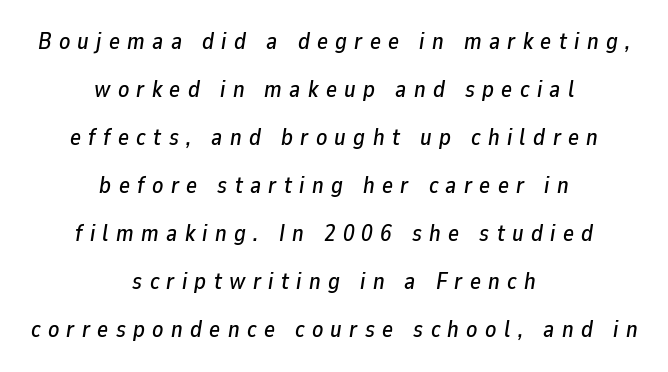
{"italic": "yes", "lean": "right", "slant_degrees": 9, "underline": "no", "align": "center", "line_spacing": "loose", "line_spacing_ratio": 2.09, "letter_spacing": "wide", "letter_spacing_em": 0.32, "glyph_px": 23}
